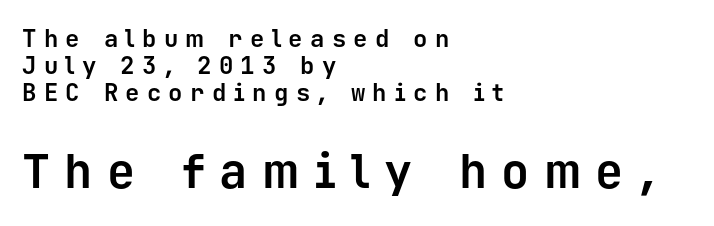
Rendered with straight, roman letterforms. In terms of letterform style, serifs are entirely absent. Leading is clearly below the norm, producing a dense column. Line beginnings align vertically; line endings do not. Only glyphs here, with clear space below each row. Is the lower block the larger one? Yes — the lower block carries the bigger type.
